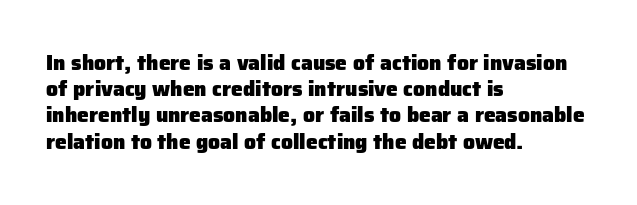
Q: Is the text bold? A: Yes.
Q: Is the text italic (slanted)? A: No, it is upright.
Q: Is the text underlined? A: No.
Q: How is the paragraph aligned? A: Left-aligned.
Q: Is the spacing between letters normal or unusually wide? A: Normal.
Q: Is the spacing between lines tight, normal or loose? A: Normal.
